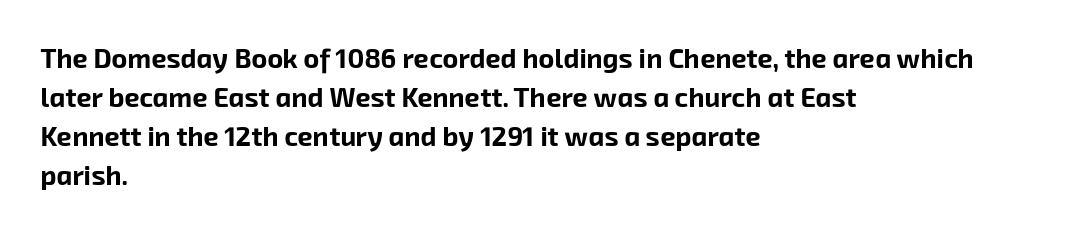
Q: Is the text bold? A: Yes.
Q: Is the text underlined? A: No.
Q: How is the paragraph aligned? A: Left-aligned.
Q: Is the spacing between letters normal or unusually wide? A: Normal.
Q: Is the spacing between lines tight, normal or loose? A: Normal.
